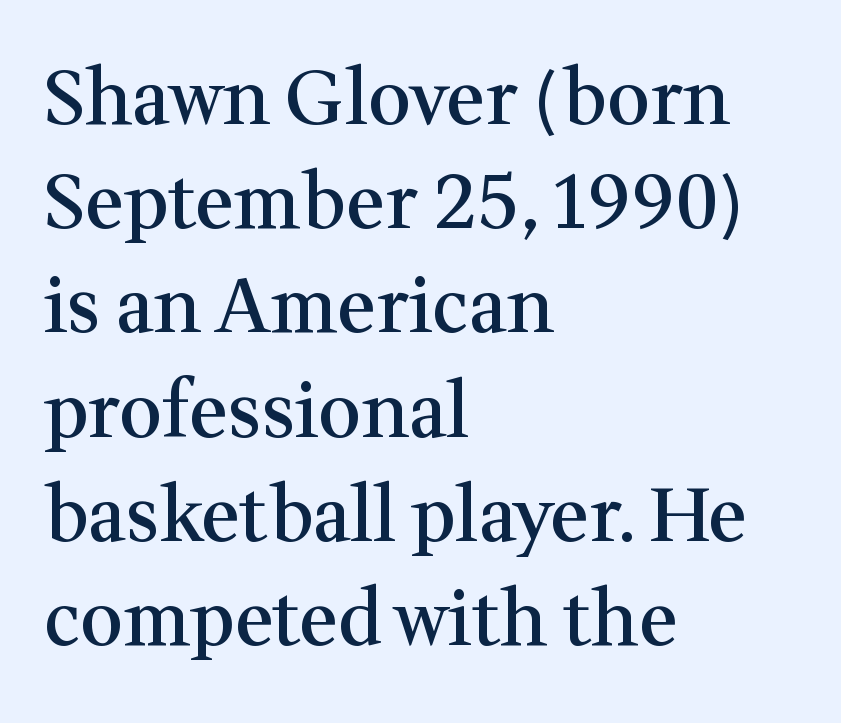
The image shows 75 px semibold serif type, upright; set left-aligned, normal line spacing (1.39x), normal letter spacing, not underlined; medium stroke contrast and a medium x-height.
